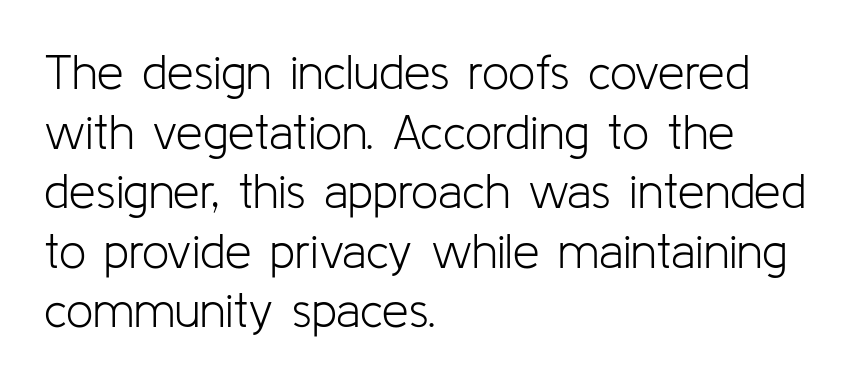
{"serif": "no", "italic": "no", "bold": "no", "weight": "light", "width": "normal", "stroke_contrast": "low", "x_height": "medium", "monospaced": "no", "underline": "no", "align": "left", "line_spacing_ratio": 1.24, "letter_spacing": "normal", "letter_spacing_em": 0.0, "glyph_px": 48}
